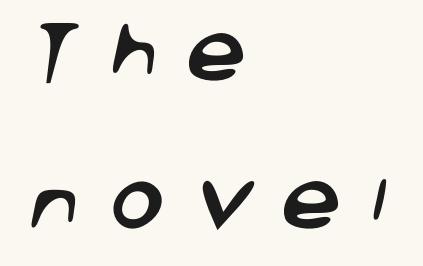
Letterform terminals end flat and unadorned throughout the passage. Think of a printed novel: that variable character pitch is what you see here. Casual observation: everything's shoved over to the left. The passage shown has open, widely tracked lettering throughout.
